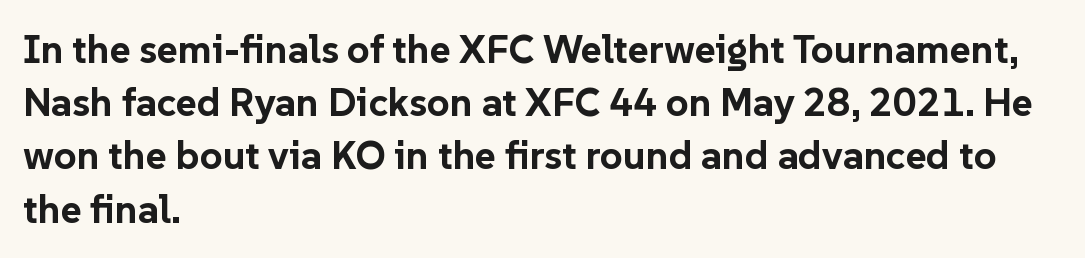
{"serif": "no", "italic": "no", "bold": "yes", "weight": "bold", "width": "normal", "stroke_contrast": "low", "x_height": "medium", "monospaced": "no", "underline": "no", "align": "left", "line_spacing": "normal", "line_spacing_ratio": 1.33, "letter_spacing": "normal", "letter_spacing_em": 0.0, "glyph_px": 40}
